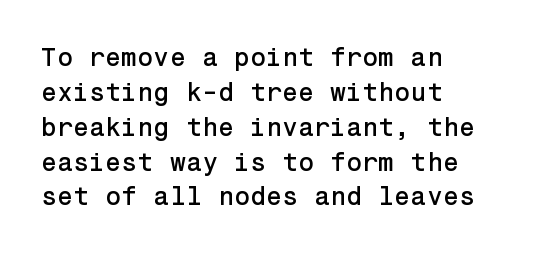
{"italic": "no", "underline": "no", "align": "left", "line_spacing": "normal", "line_spacing_ratio": 1.34, "letter_spacing": "normal", "letter_spacing_em": 0.0, "glyph_px": 26}
